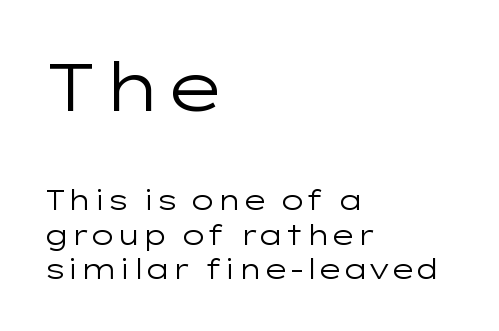
The vertical gap from one line to the next is medium. These lines are rendered in a variable-pitch font. Horizontally, the lines are justified to the leading edge only. A typesetter would call this zero additional tracking. The foot of each line stays bare and open.
